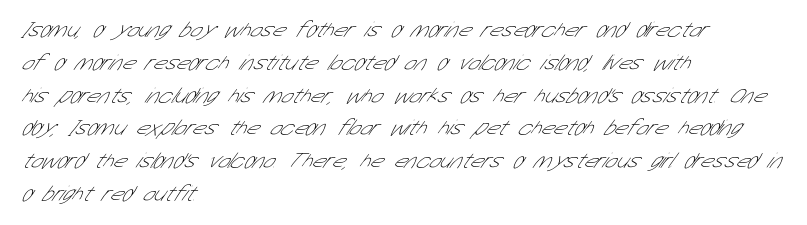
The space directly below the letters is spotless. Horizontal alignment here is leftward, the default for most running prose. This sample keeps an unexceptional amount of space between lines. Compared with typical body copy, the letter spacing here is the same. No extra ink here — the face is not bold.
